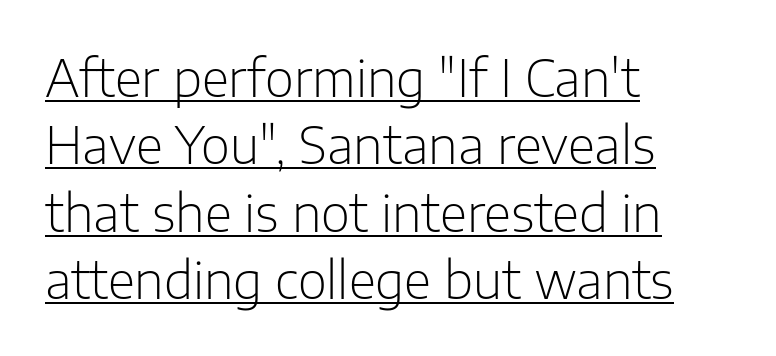
{"serif": "no", "italic": "no", "bold": "no", "weight": "light", "width": "normal", "stroke_contrast": "low", "x_height": "medium", "monospaced": "no", "underline": "yes", "align": "left", "line_spacing": "normal", "line_spacing_ratio": 1.35, "letter_spacing": "normal", "letter_spacing_em": 0.0, "glyph_px": 50}
